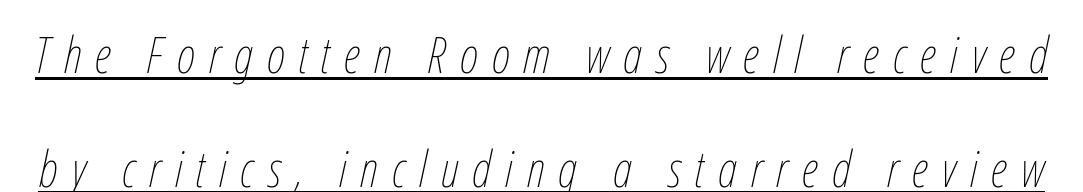
Q: Is the text bold? A: No.
Q: Is the text italic (slanted)? A: Yes, it leans right by about 12 degrees.
Q: Is the text underlined? A: Yes.
Q: Is the spacing between letters normal or unusually wide? A: Unusually wide.
Q: Is the spacing between lines tight, normal or loose? A: Loose.
Q: Width (condensed, normal, or wide)? A: Condensed.
Q: Stroke contrast? A: Low.
Q: x-height? A: Medium.
Q: Monospaced? A: No.
